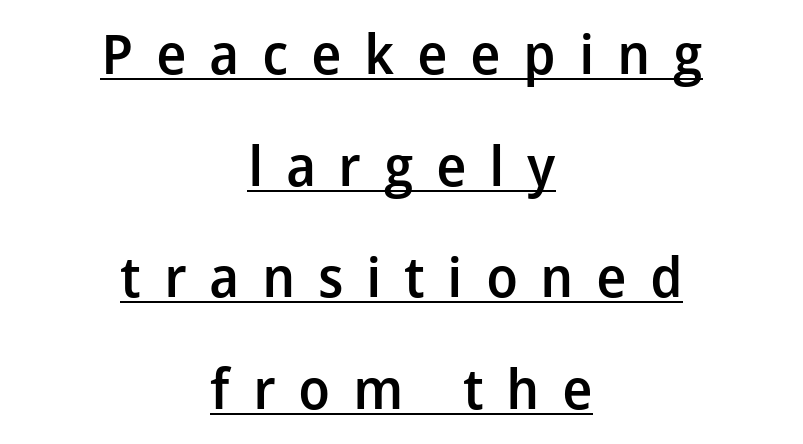
{"serif": "no", "italic": "no", "bold": "semi", "weight": "semibold", "width": "normal", "stroke_contrast": "low", "x_height": "medium", "monospaced": "no", "underline": "yes", "align": "center", "line_spacing": "loose", "line_spacing_ratio": 2.03, "letter_spacing": "wide", "letter_spacing_em": 0.41, "glyph_px": 55}
